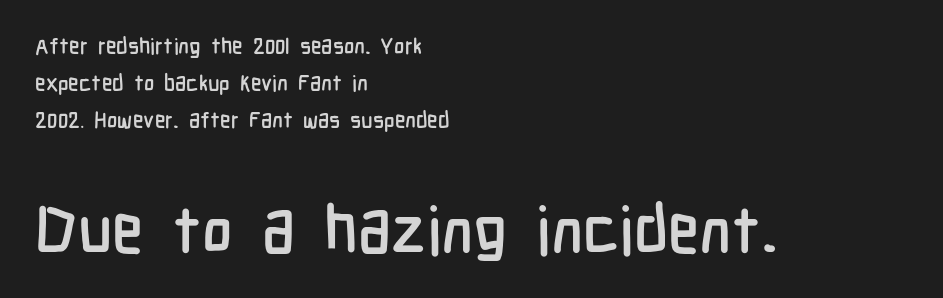
Of the two passages, the one underneath uses the larger point size. To sum up the face: it is a sans, with no serifs. Proportional: the letters do not fall into vertical columns. Horizontal alignment here is leftward, the default for most running prose. Characters remain perfectly vertical along every line. Quick note: underline off.
